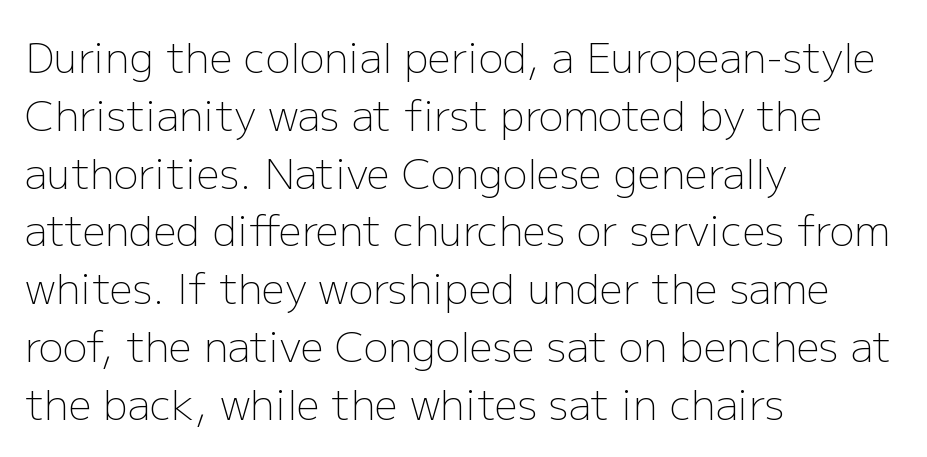
The image shows 41 px light sans-serif type, upright; set left-aligned, normal line spacing (1.41x), normal letter spacing, not underlined; low stroke contrast and a medium x-height.
